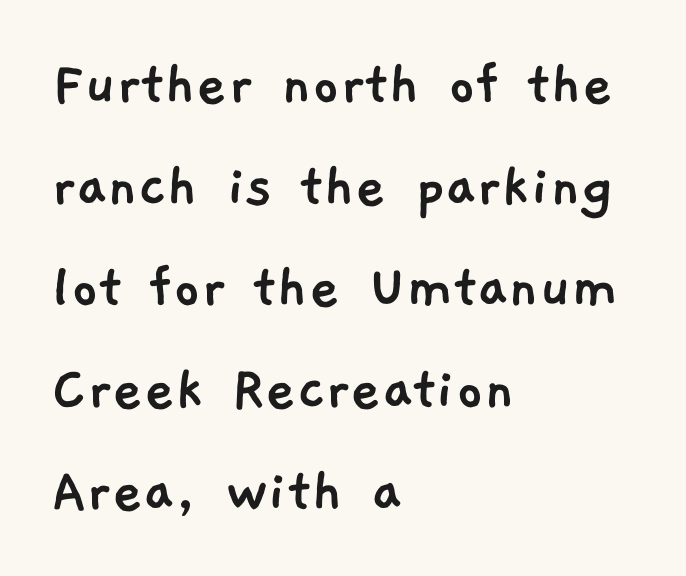
Q: Is the typeface a serif or a sans-serif typeface? A: Sans-serif.
Q: Is the text underlined? A: No.
Q: How is the paragraph aligned? A: Left-aligned.
Q: Is the spacing between letters normal or unusually wide? A: Normal.
Q: Is the spacing between lines tight, normal or loose? A: Normal.
Q: Width (condensed, normal, or wide)? A: Normal.
Q: Stroke contrast? A: Low.
Q: x-height? A: Medium.
Q: Monospaced? A: No.
